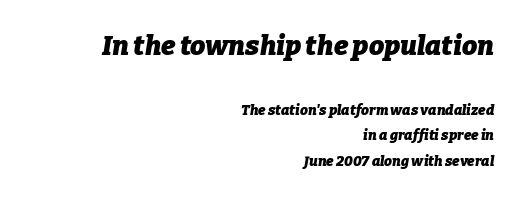
Every row of glyphs terminates at an identical x-position on the right. The initial chunk of copy outweighs the following chunk in type size. This rendering features lettering with no underline. In terms of letterspacing, this is plain default setting. Pretty heavy lettering here — definitely bold. You can tell it's italic because the verticals aren't actually vertical.
